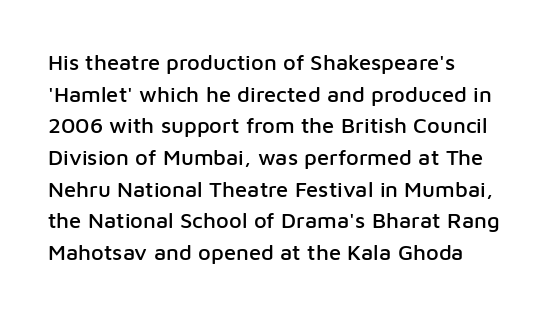
The image shows 22 px text type, upright; set left-aligned, normal line spacing (1.44x), normal letter spacing, not underlined.
